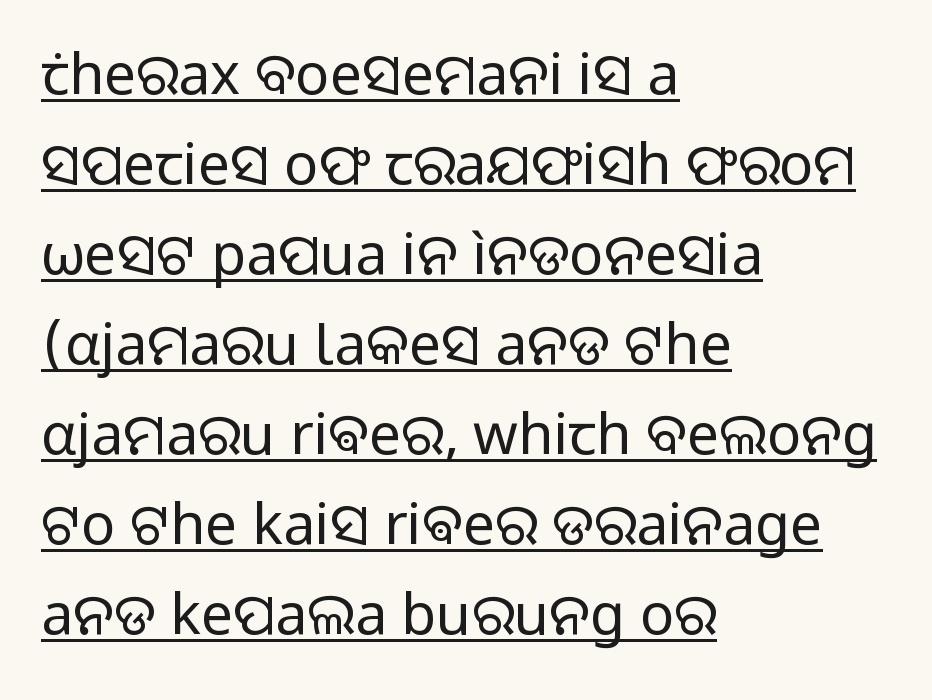
The image shows 57 px regular-weight sans-serif type, upright; set left-aligned, normal line spacing (1.58x), normal letter spacing, underlined; low stroke contrast and a medium x-height.
